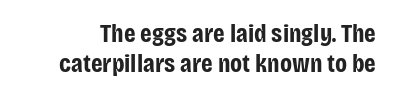
{"italic": "no", "bold": "yes", "underline": "no", "line_spacing": "tight", "line_spacing_ratio": 1.14, "letter_spacing": "normal", "letter_spacing_em": 0.0, "glyph_px": 26}
